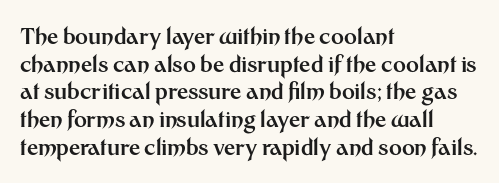
Q: Is the text bold? A: Yes.
Q: Is the text italic (slanted)? A: No, it is upright.
Q: Is the text underlined? A: No.
Q: How is the paragraph aligned? A: Left-aligned.
Q: Is the spacing between letters normal or unusually wide? A: Normal.
Q: Is the spacing between lines tight, normal or loose? A: Normal.
